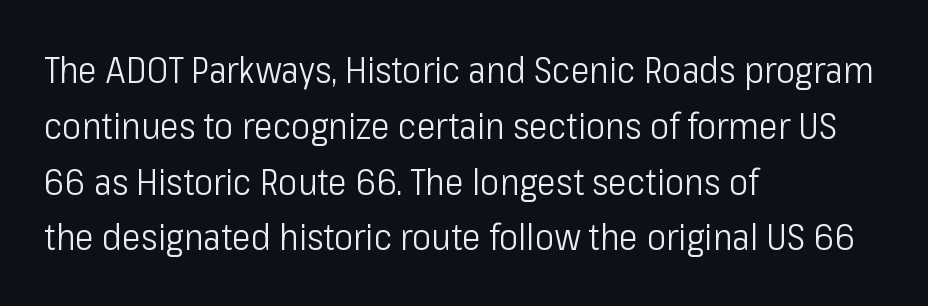
Q: Is the text bold? A: No.
Q: Is the text italic (slanted)? A: No, it is upright.
Q: Is the typeface a serif or a sans-serif typeface? A: Sans-serif.
Q: Is the text underlined? A: No.
Q: How is the paragraph aligned? A: Left-aligned.
Q: Is the spacing between letters normal or unusually wide? A: Normal.
Q: Is the spacing between lines tight, normal or loose? A: Normal.
Q: Width (condensed, normal, or wide)? A: Condensed.
Q: Stroke contrast? A: Low.
Q: x-height? A: Medium.
Q: Monospaced? A: No.
